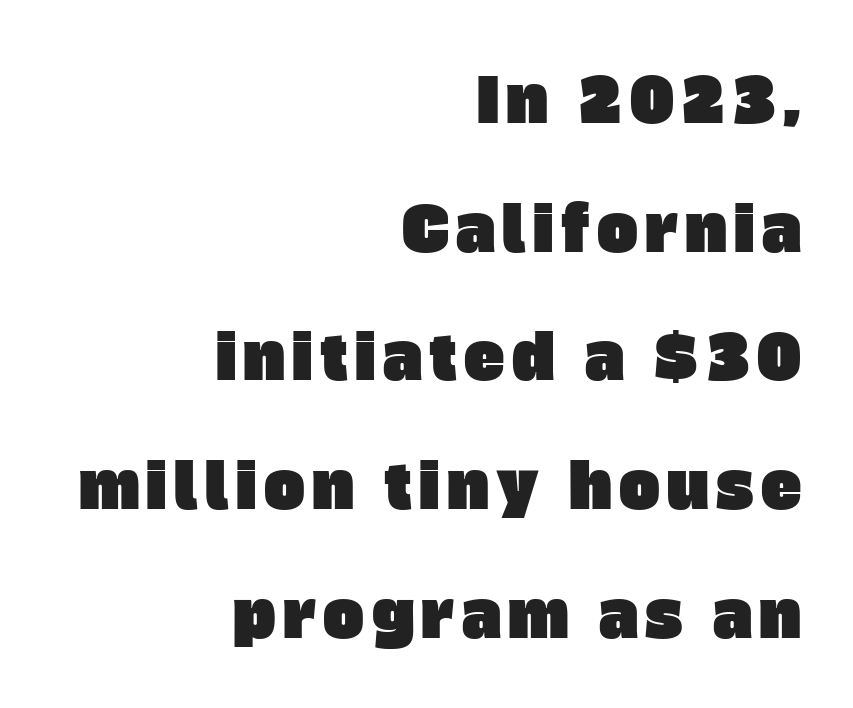
{"serif": "no", "width": "normal", "stroke_contrast": "low", "x_height": "large", "monospaced": "no", "underline": "no", "align": "right", "line_spacing": "loose", "line_spacing_ratio": 2.11, "glyph_px": 61}
